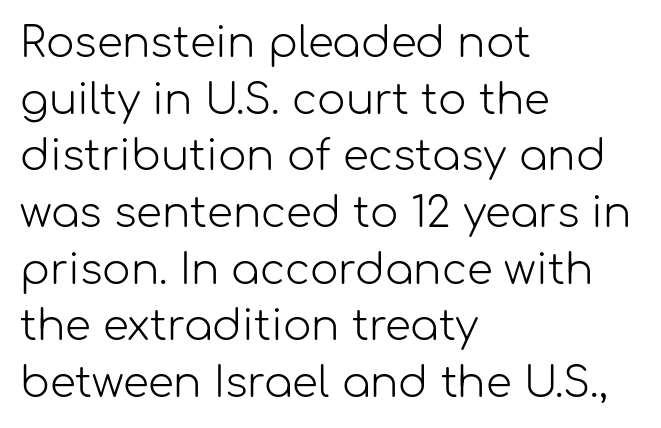
Underlining? Definitely not there. These lines are rendered in a variable-pitch font. Observe the ordinary spacing: letters are neighbours, not strangers. Leading matches the norm, producing a regular column.
